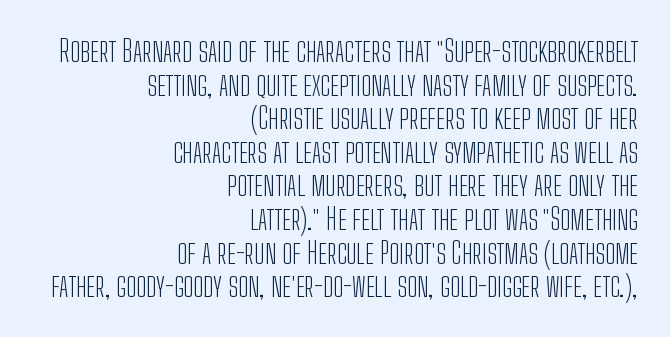
{"serif": "no", "italic": "no", "bold": "no", "weight": "light", "width": "condensed", "stroke_contrast": "low", "x_height": "medium", "monospaced": "no", "underline": "no", "align": "right", "line_spacing": "tight", "line_spacing_ratio": 1.12, "letter_spacing": "normal", "letter_spacing_em": 0.0, "glyph_px": 30}
